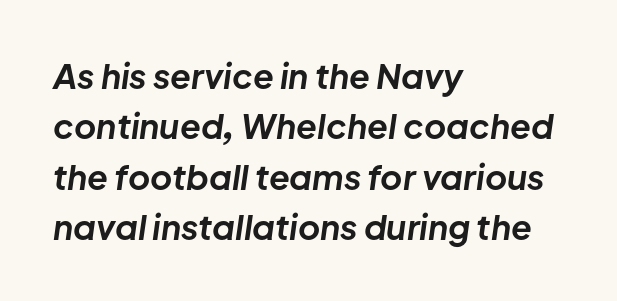
Q: Is the text bold? A: Yes.
Q: Is the text italic (slanted)? A: Yes, it leans right by about 8 degrees.
Q: Is the text underlined? A: No.
Q: How is the paragraph aligned? A: Left-aligned.
Q: Is the spacing between letters normal or unusually wide? A: Normal.
Q: Is the spacing between lines tight, normal or loose? A: Normal.
Q: Width (condensed, normal, or wide)? A: Normal.
Q: Stroke contrast? A: Low.
Q: x-height? A: Medium.
Q: Monospaced? A: No.
